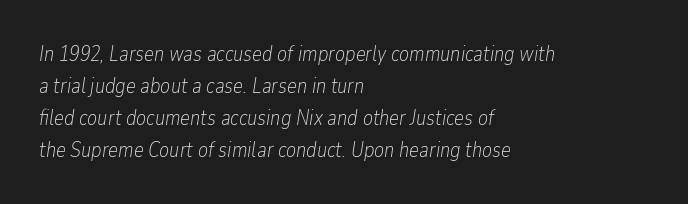
Vertical spacing — default. A clean baseline with only descenders dipping below it. A light-to-regular cut is what we see here. You could call the tracking neutral — neither tight nor loose. Teacher's note: observe the even left margin — that is flush-left alignment. The lettering tilts uniformly, giving the passage an italic look.
